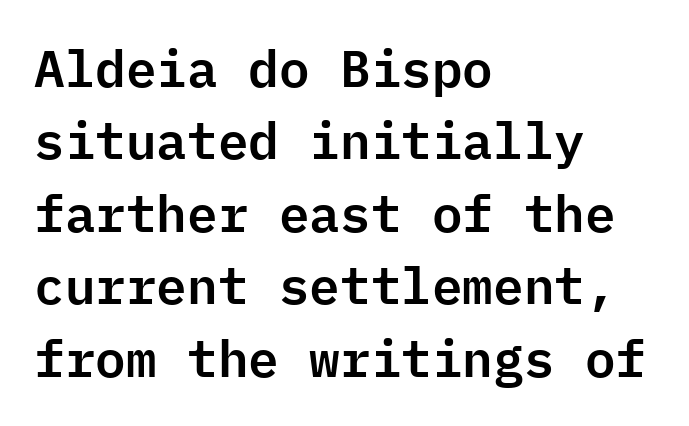
{"serif": "no", "italic": "no", "width": "normal", "stroke_contrast": "low", "x_height": "medium", "monospaced": "yes", "underline": "no", "align": "left", "line_spacing": "normal", "line_spacing_ratio": 1.42, "letter_spacing": "normal", "letter_spacing_em": 0.0, "glyph_px": 51}
